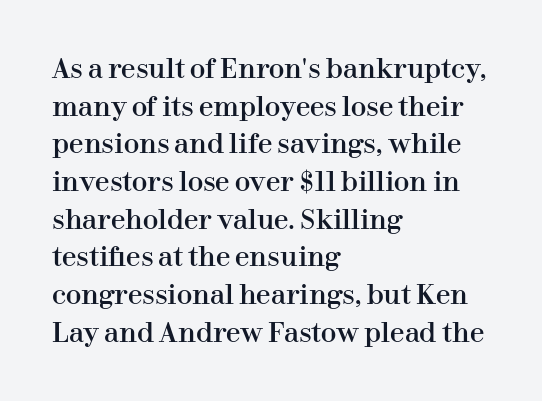
Q: Is the text italic (slanted)? A: No, it is upright.
Q: Is the text underlined? A: No.
Q: How is the paragraph aligned? A: Left-aligned.
Q: Is the spacing between letters normal or unusually wide? A: Normal.
Q: Is the spacing between lines tight, normal or loose? A: Normal.
